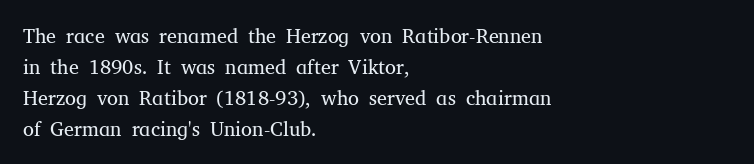
The face looks like a standard text weight, possibly lighter. The type is set solid horizontally, with unmodified tracking. The lettering stays uniformly vertical, giving the passage a roman look. Leading: standard. Casual observation: everything's shoved over to the left.
